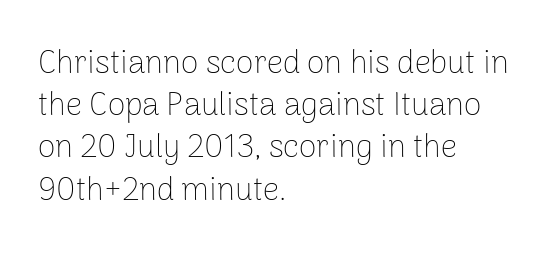
{"serif": "no", "italic": "no", "bold": "no", "weight": "thin", "width": "normal", "stroke_contrast": "low", "x_height": "medium", "monospaced": "no", "underline": "no", "align": "left", "line_spacing": "normal", "line_spacing_ratio": 1.32, "letter_spacing": "normal", "letter_spacing_em": 0.0, "glyph_px": 32}
